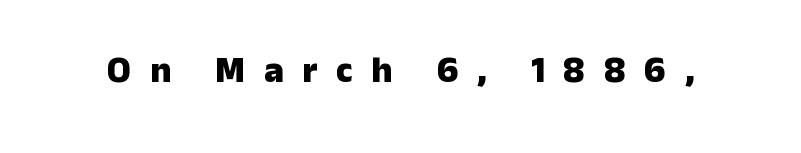
These lines were composed using upright roman letters. The foot of each line stays bare and open. Proportional: the letters do not fall into vertical columns. In terms of letterform style, serifs are entirely absent. Letter spacing: wide. Students, this is bold: see how much ink each stroke carries.
